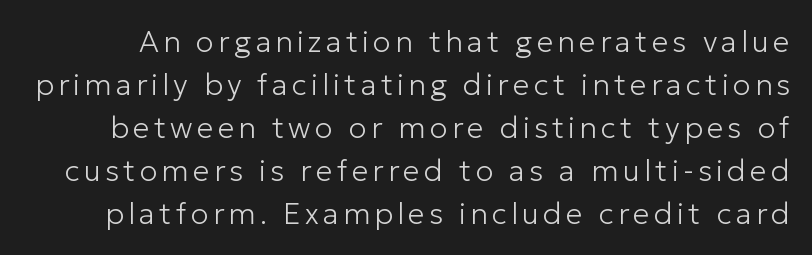
{"serif": "no", "italic": "no", "bold": "no", "weight": "light", "width": "normal", "stroke_contrast": "low", "x_height": "medium", "monospaced": "no", "underline": "no", "line_spacing": "normal", "line_spacing_ratio": 1.43, "glyph_px": 30}
